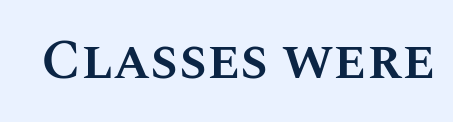
Type without underlining. Short note: letters normally spaced. This is the regular roman posture of the typeface. A typesetter would call this proportional, since set widths differ per character. A fair bit of extra ink — the face is semibold, not bold.
